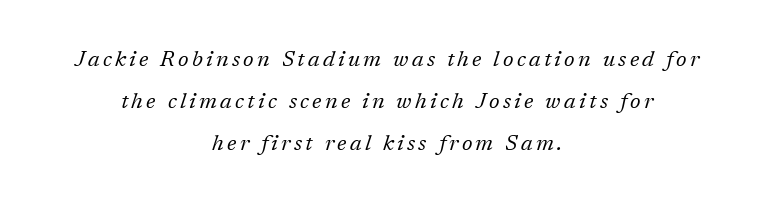
Q: Is the text bold? A: No.
Q: Is the text italic (slanted)? A: Yes, it leans right by about 17 degrees.
Q: Is the text underlined? A: No.
Q: How is the paragraph aligned? A: Centered.
Q: Is the spacing between lines tight, normal or loose? A: Loose.
